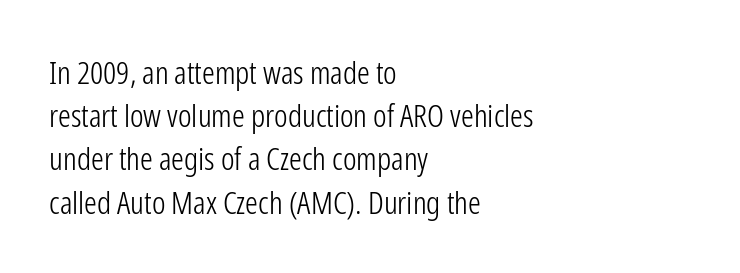
On a weight scale, this lands at 450 or below. Think of a printed novel: that variable character pitch is what you see here. A typesetter would call this zero additional tracking. Is there much room between lines? A standard amount, neither cramped nor airy. In terms of posture, this sample is upright.
